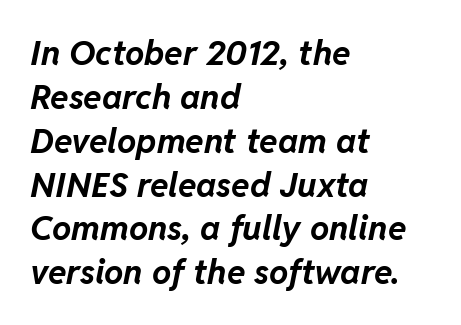
Q: Is the text bold? A: Yes.
Q: Is the text italic (slanted)? A: Yes, it leans right by about 11 degrees.
Q: Is the text underlined? A: No.
Q: How is the paragraph aligned? A: Left-aligned.
Q: Is the spacing between letters normal or unusually wide? A: Normal.
Q: Is the spacing between lines tight, normal or loose? A: Normal.
Q: Width (condensed, normal, or wide)? A: Normal.
Q: Stroke contrast? A: Low.
Q: x-height? A: Medium.
Q: Monospaced? A: No.
